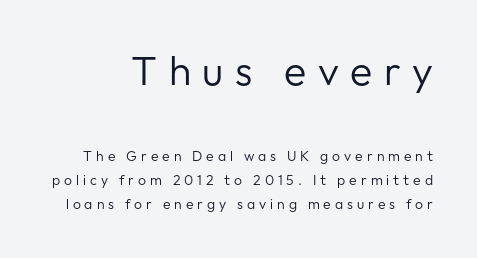
The image shows 41 px regular-weight sans-serif type, upright; set line spacing 1.72x, unusually wide letter spacing (+0.28 em), not underlined; the first (top) block is 2.93x larger; low stroke contrast and a medium x-height.
